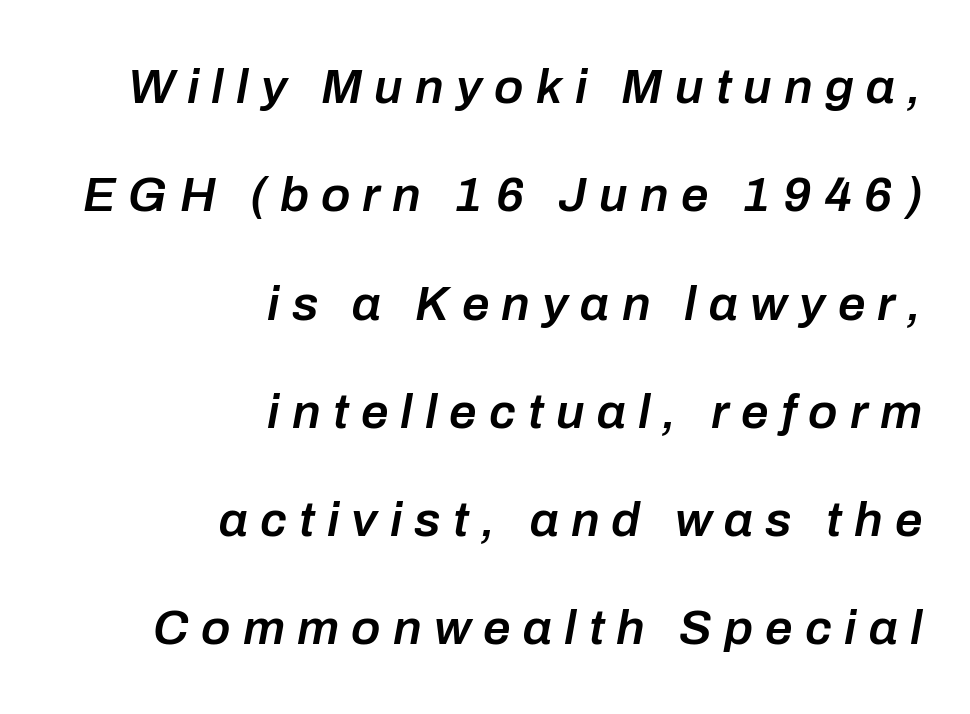
Q: Is the text bold? A: Semi-bold.
Q: Is the text italic (slanted)? A: Yes, it leans right by about 10 degrees.
Q: Is the text underlined? A: No.
Q: How is the paragraph aligned? A: Right-aligned.
Q: Is the spacing between letters normal or unusually wide? A: Unusually wide.
Q: Is the spacing between lines tight, normal or loose? A: Loose.
Q: Width (condensed, normal, or wide)? A: Normal.
Q: Stroke contrast? A: Low.
Q: x-height? A: Medium.
Q: Monospaced? A: No.
